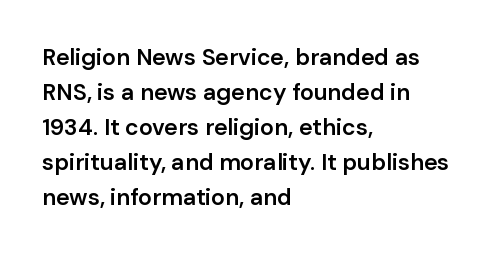
{"italic": "no", "bold": "semi", "underline": "no", "align": "left", "line_spacing": "normal", "line_spacing_ratio": 1.52, "letter_spacing": "normal", "letter_spacing_em": 0.0, "glyph_px": 23}
